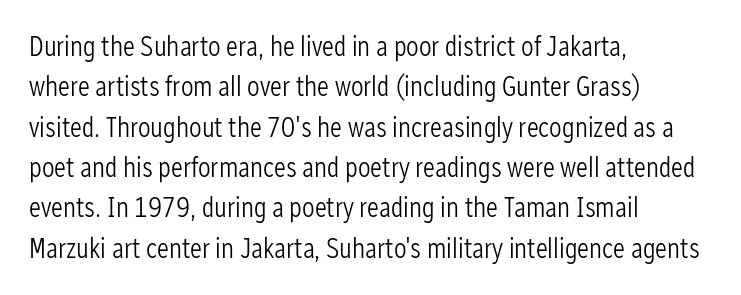
Q: Is the text bold? A: No.
Q: Is the text italic (slanted)? A: No, it is upright.
Q: Is the typeface a serif or a sans-serif typeface? A: Sans-serif.
Q: Is the text underlined? A: No.
Q: How is the paragraph aligned? A: Left-aligned.
Q: Is the spacing between letters normal or unusually wide? A: Normal.
Q: Is the spacing between lines tight, normal or loose? A: Normal.
Q: Width (condensed, normal, or wide)? A: Condensed.
Q: Stroke contrast? A: Low.
Q: x-height? A: Medium.
Q: Monospaced? A: No.
